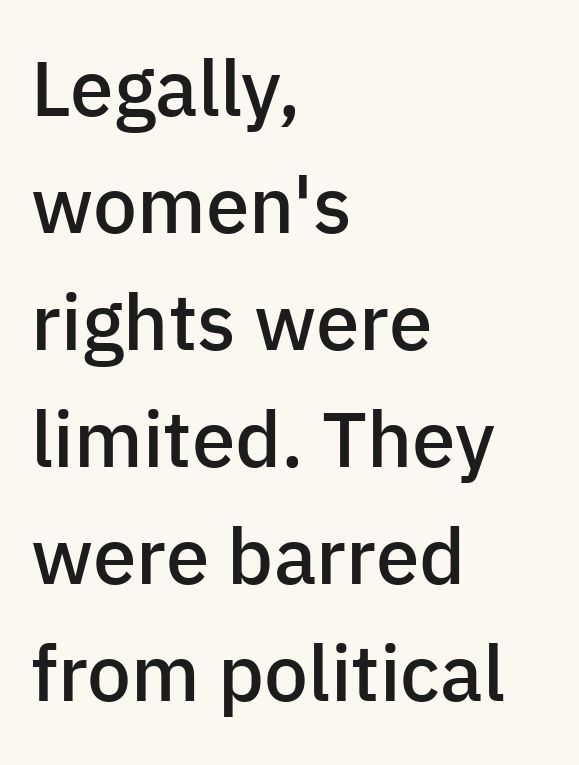
Q: Is the text bold? A: Semi-bold.
Q: Is the text italic (slanted)? A: No, it is upright.
Q: Is the typeface a serif or a sans-serif typeface? A: Sans-serif.
Q: Is the text underlined? A: No.
Q: How is the paragraph aligned? A: Left-aligned.
Q: Is the spacing between letters normal or unusually wide? A: Normal.
Q: Is the spacing between lines tight, normal or loose? A: Normal.
Q: Width (condensed, normal, or wide)? A: Normal.
Q: Stroke contrast? A: Low.
Q: x-height? A: Medium.
Q: Monospaced? A: No.
